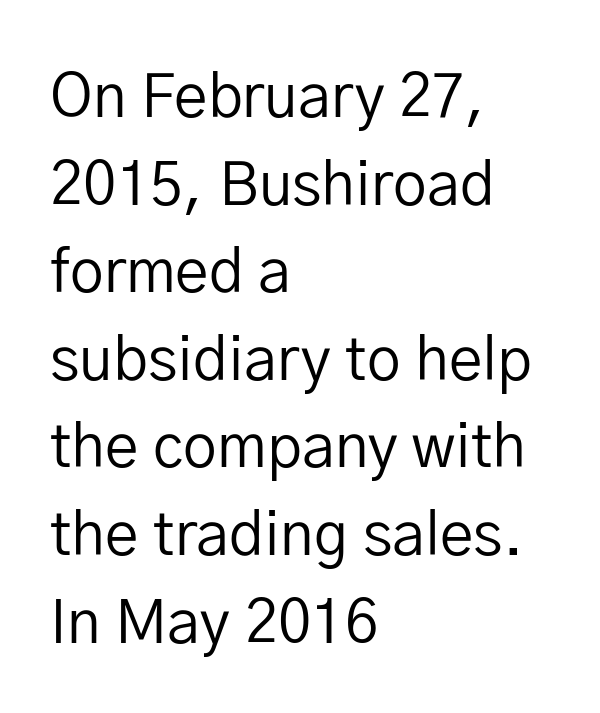
The image shows 60 px regular-weight sans-serif type, upright; set left-aligned, normal line spacing (1.46x), normal letter spacing, not underlined; low stroke contrast and a medium x-height.
